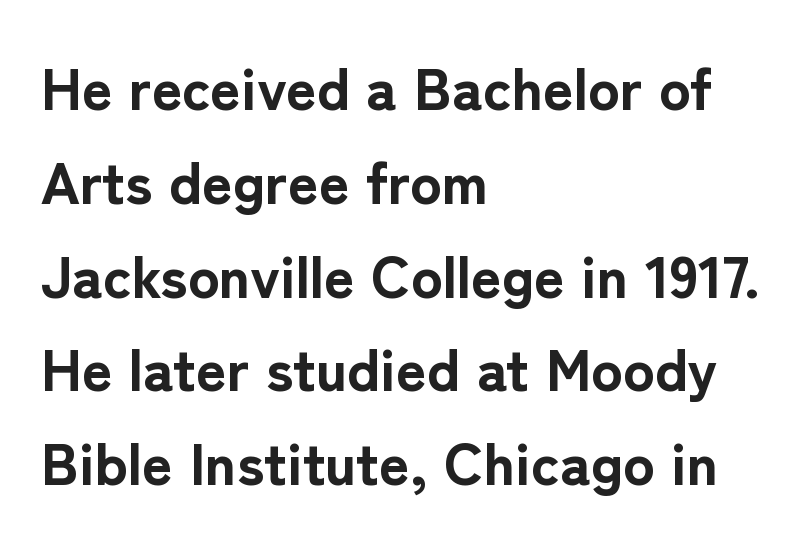
Q: Is the text bold? A: Yes.
Q: Is the text italic (slanted)? A: No, it is upright.
Q: Is the typeface a serif or a sans-serif typeface? A: Sans-serif.
Q: Is the text underlined? A: No.
Q: How is the paragraph aligned? A: Left-aligned.
Q: Is the spacing between letters normal or unusually wide? A: Normal.
Q: Is the spacing between lines tight, normal or loose? A: Normal.
Q: Width (condensed, normal, or wide)? A: Normal.
Q: Stroke contrast? A: Low.
Q: x-height? A: Medium.
Q: Monospaced? A: No.
